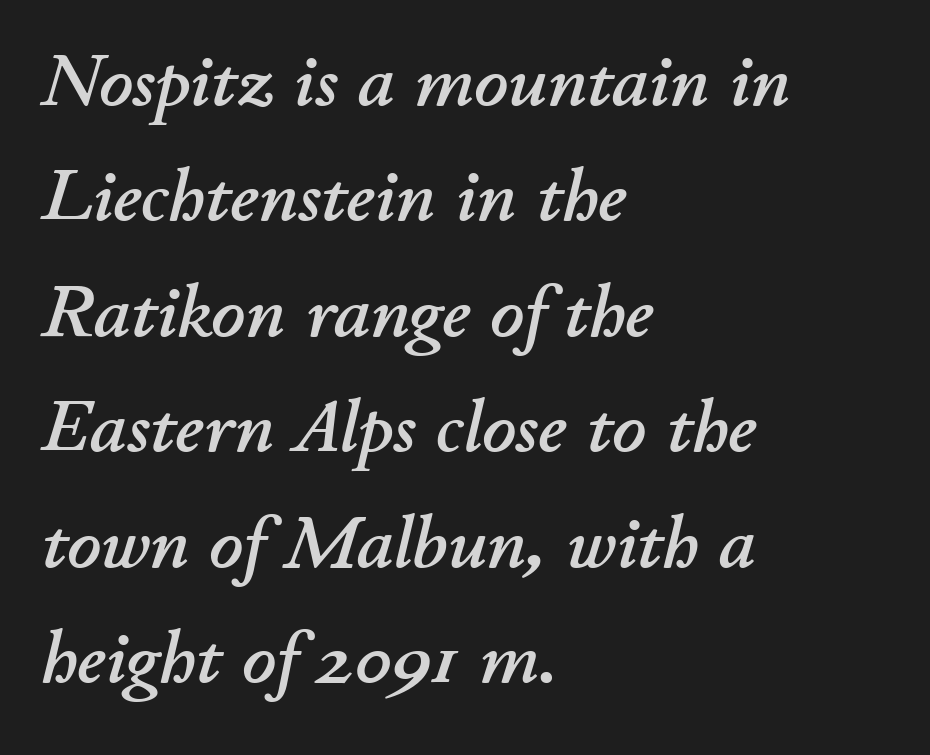
{"italic": "yes", "lean": "right", "slant_degrees": 11, "width": "normal", "stroke_contrast": "low", "x_height": "small", "monospaced": "no", "underline": "no", "align": "left", "line_spacing": "normal", "line_spacing_ratio": 1.56, "letter_spacing": "normal", "letter_spacing_em": 0.0, "glyph_px": 74}
